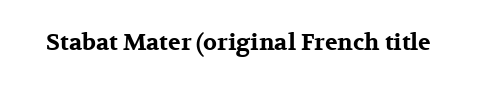
{"italic": "no", "bold": "yes", "underline": "no", "letter_spacing": "normal", "letter_spacing_em": 0.0, "glyph_px": 23}
